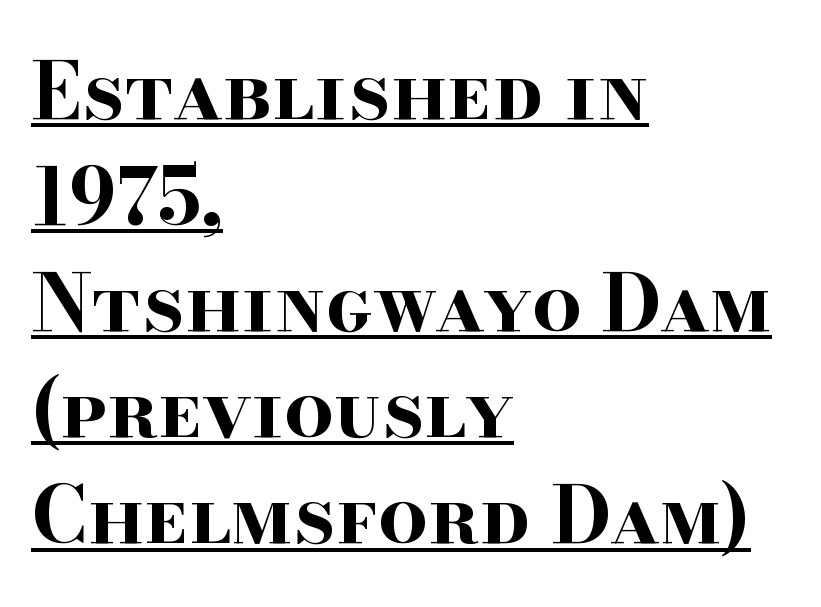
{"serif": "yes", "italic": "no", "bold": "yes", "weight": "bold", "width": "wide", "stroke_contrast": "high", "x_height": "small", "monospaced": "no", "underline": "yes", "align": "left", "line_spacing": "normal", "line_spacing_ratio": 1.36, "letter_spacing": "normal", "letter_spacing_em": 0.0, "glyph_px": 78}
